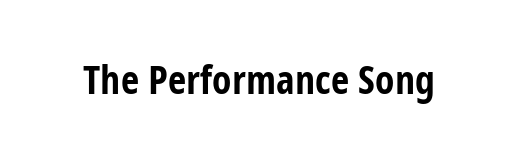
Each glyph is drawn with heavy, bold strokes. Unlike a traditional serif, this face leaves its strokes unadorned. Bare-footed words on every line. Here the designer chose a conventional face with non-uniform glyph widths.
